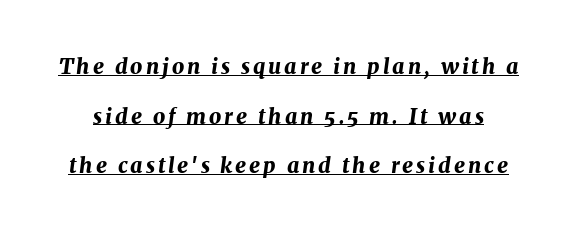
{"italic": "yes", "lean": "right", "slant_degrees": 7, "bold": "yes", "underline": "yes", "line_spacing": "loose", "line_spacing_ratio": 2.36, "glyph_px": 21}
